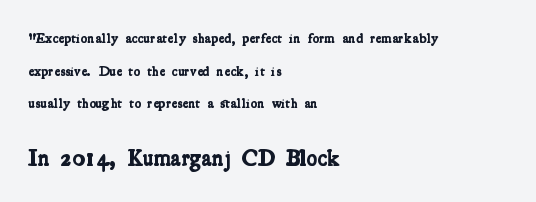
Q: Is the text bold? A: Yes.
Q: Is the text underlined? A: No.
Q: How is the paragraph aligned? A: Left-aligned.
Q: Is the spacing between letters normal or unusually wide? A: Normal.
Q: Is the spacing between lines tight, normal or loose? A: Loose.
Q: Which block of text is set in a larger size, the first (top) or the second (bottom)? A: The second (bottom) one.
